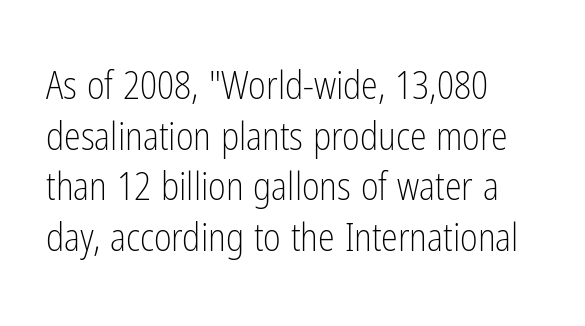
Q: Is the text bold? A: No.
Q: Is the text italic (slanted)? A: No, it is upright.
Q: Is the typeface a serif or a sans-serif typeface? A: Sans-serif.
Q: Is the text underlined? A: No.
Q: How is the paragraph aligned? A: Left-aligned.
Q: Is the spacing between letters normal or unusually wide? A: Normal.
Q: Is the spacing between lines tight, normal or loose? A: Normal.
Q: Width (condensed, normal, or wide)? A: Condensed.
Q: Stroke contrast? A: Low.
Q: x-height? A: Medium.
Q: Monospaced? A: No.
